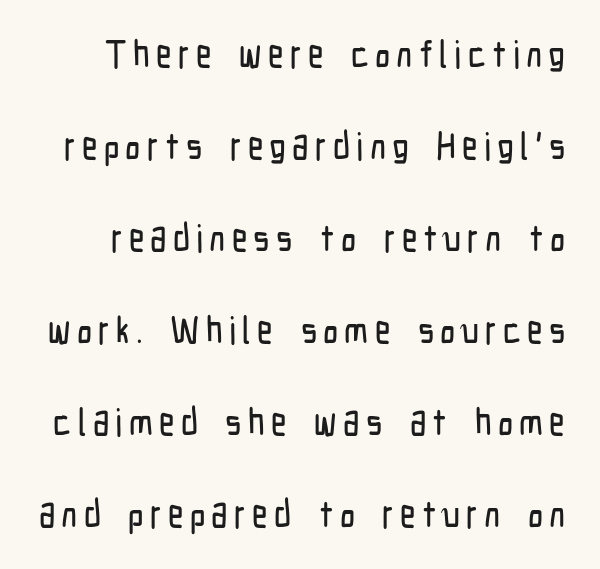
{"serif": "no", "italic": "no", "width": "condensed", "stroke_contrast": "low", "x_height": "medium", "monospaced": "no", "underline": "no", "line_spacing": "loose", "line_spacing_ratio": 2.42, "glyph_px": 38}
